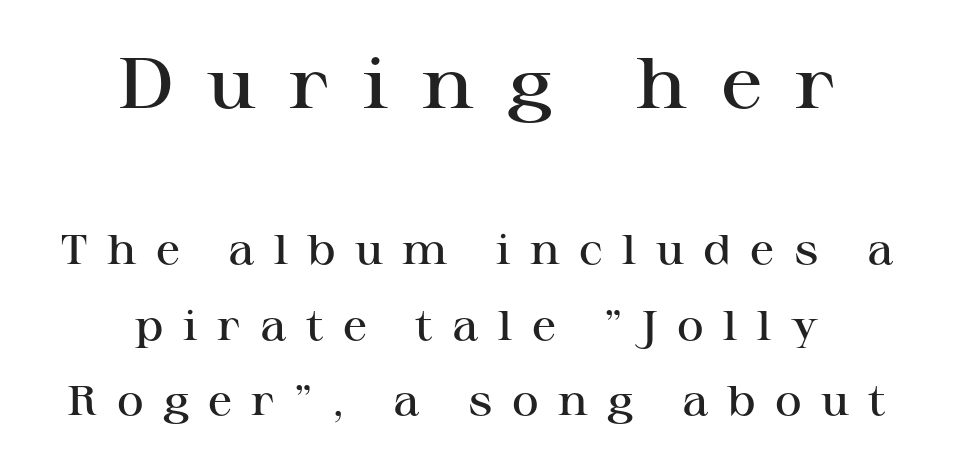
This is serif lettering, the kind often seen in printed books. Where is the straight margin? There isn't one; the lines are centered. The emphasis by scale lands on block number one, above. Honestly, the letter spacing is so wide it's the main thing you notice.
